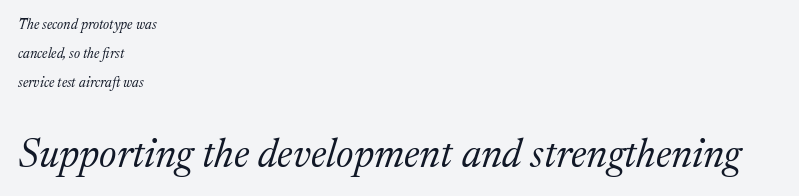
The image shows 40 px regular-weight serif type, italic (leaning right); set left-aligned, loose line spacing (2.07x), normal letter spacing, not underlined; the second (bottom) block is 2.86x larger; medium stroke contrast and a medium x-height.
